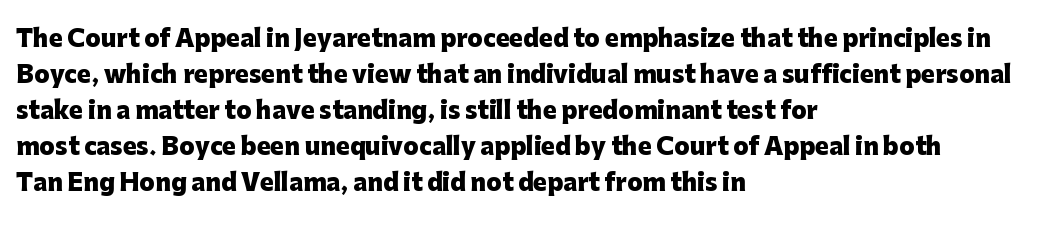
The image shows 23 px bold type, upright; set left-aligned, normal line spacing (1.56x), normal letter spacing, not underlined.
